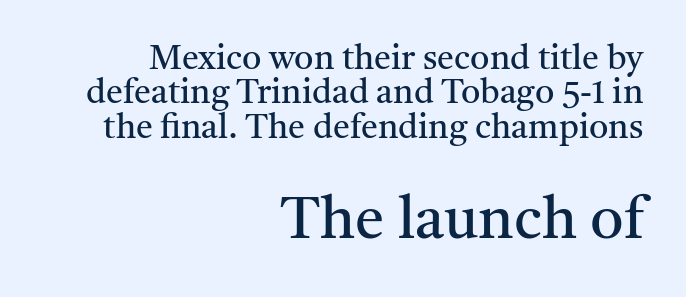
Q: Is the text bold? A: No.
Q: Is the text italic (slanted)? A: No, it is upright.
Q: Is the typeface a serif or a sans-serif typeface? A: Serif.
Q: Is the text underlined? A: No.
Q: How is the paragraph aligned? A: Right-aligned.
Q: Is the spacing between letters normal or unusually wide? A: Normal.
Q: Is the spacing between lines tight, normal or loose? A: Tight.
Q: Which block of text is set in a larger size, the first (top) or the second (bottom)? A: The second (bottom) one.
Q: Width (condensed, normal, or wide)? A: Normal.
Q: Stroke contrast? A: Medium.
Q: x-height? A: Medium.
Q: Monospaced? A: No.
